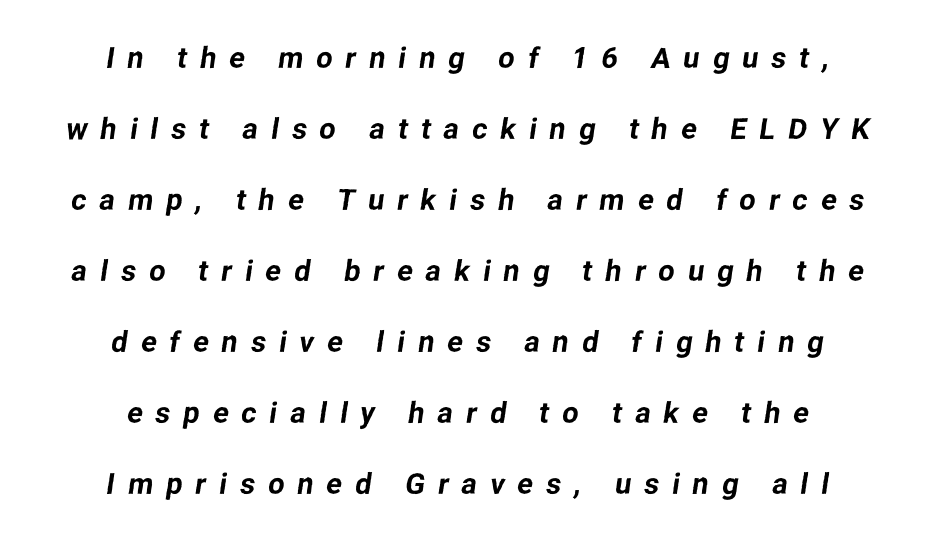
{"serif": "no", "width": "normal", "stroke_contrast": "low", "x_height": "medium", "monospaced": "no", "underline": "no", "align": "center", "line_spacing": "loose", "line_spacing_ratio": 2.45, "letter_spacing": "wide", "letter_spacing_em": 0.45, "glyph_px": 29}
